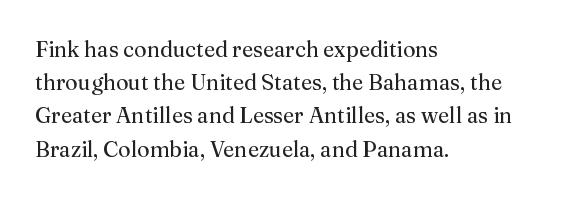
Tall strokes in this sample are plumb rather than angled. Weight: regular or lighter. Tracking value appears to be zero — textbook default spacing. The passage shown stacks its lines at a standard gap. The lines in this sample share a left origin and differ only in where they stop. Anything drawn beneath the words? Only blank space.
